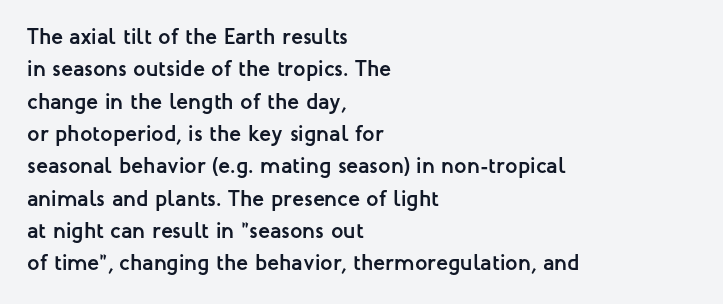
{"italic": "no", "bold": "yes", "underline": "no", "align": "left", "line_spacing": "normal", "line_spacing_ratio": 1.47, "letter_spacing": "normal", "letter_spacing_em": 0.0, "glyph_px": 22}
